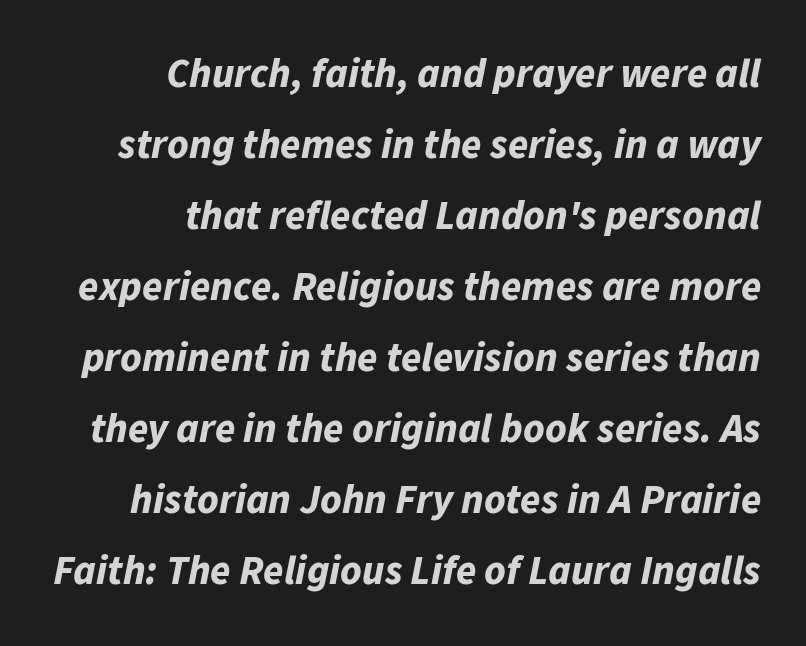
The image shows 41 px bold type, italic (leaning right); set right-aligned, line spacing 1.73x, normal letter spacing, not underlined; low stroke contrast and a medium x-height.
